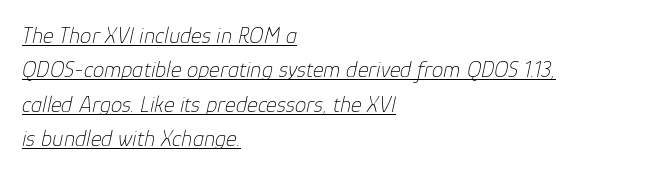
{"italic": "yes", "lean": "right", "slant_degrees": 12, "bold": "no", "underline": "yes", "align": "left", "line_spacing": "normal", "line_spacing_ratio": 1.49, "letter_spacing": "normal", "letter_spacing_em": 0.0, "glyph_px": 23}
